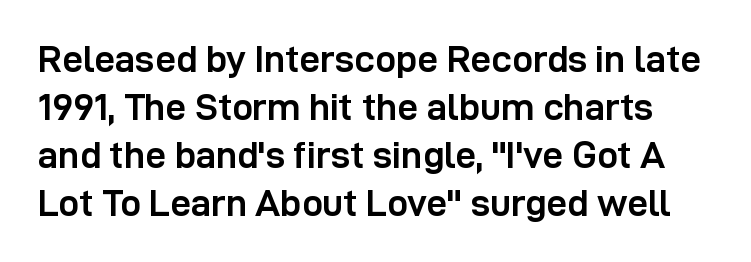
The image shows 37 px semibold sans-serif type, upright; set normal line spacing (1.3x), normal letter spacing, not underlined; low stroke contrast and a medium x-height.
